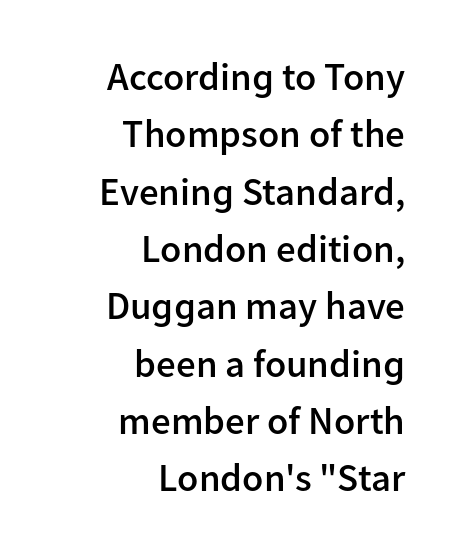
{"serif": "no", "italic": "no", "bold": "semi", "weight": "semibold", "width": "normal", "stroke_contrast": "low", "x_height": "medium", "monospaced": "no", "underline": "no", "align": "right", "line_spacing": "normal", "line_spacing_ratio": 1.47, "letter_spacing": "normal", "letter_spacing_em": 0.0, "glyph_px": 39}
